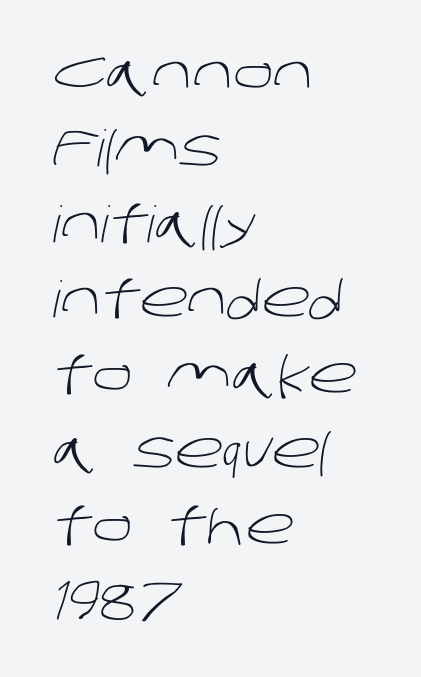
Letterform terminals end flat and unadorned throughout the passage. The face used here is rendered with its standard letterfit. Reading down the column, the eye jumps a familiar distance to each next line. Decoration check: the copy has no underline. Does the copy run flush right? No — it runs flush left.
